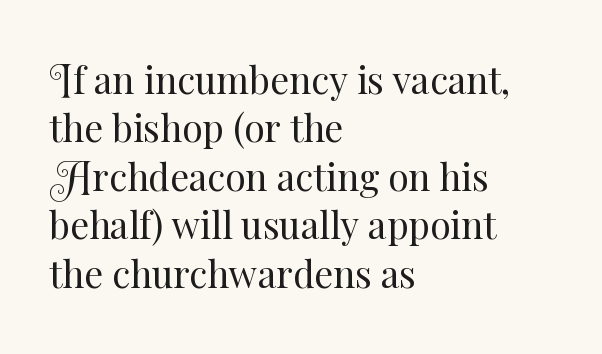
{"italic": "no", "bold": "no", "weight": "regular", "width": "normal", "stroke_contrast": "medium", "x_height": "small", "monospaced": "no", "underline": "no", "align": "left", "line_spacing": "normal", "line_spacing_ratio": 1.31, "letter_spacing": "normal", "letter_spacing_em": 0.0, "glyph_px": 37}
